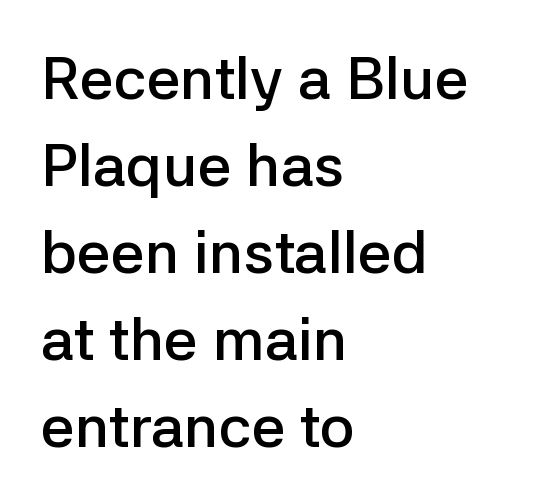
No extra tracking has been applied to these lines. Note: no serifs on the glyphs. These lines are rendered in a variable-pitch font. Every letter is mildly thick-stroked: semibold rather than bold. No word sits above an underline.
